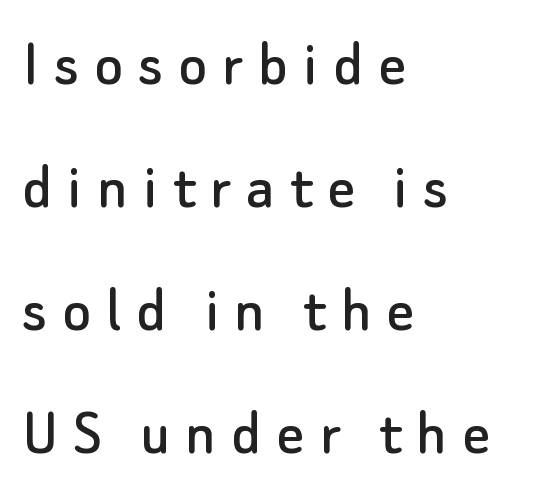
The image shows 68 px sans-serif type, upright; set left-aligned, line spacing 1.81x, unusually wide letter spacing (+0.22 em), not underlined; low stroke contrast and a small x-height.
